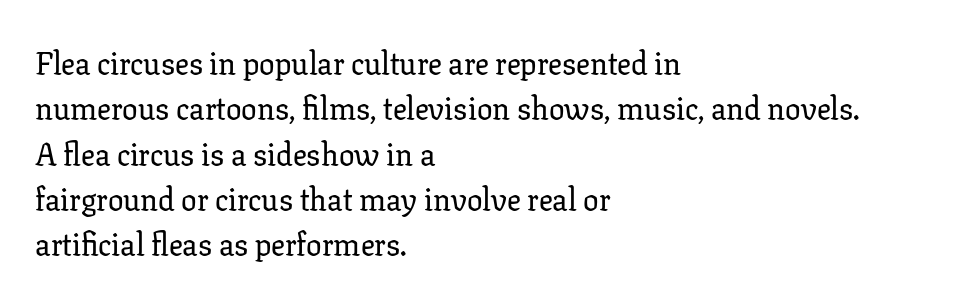
{"serif": "yes", "italic": "no", "width": "normal", "stroke_contrast": "low", "x_height": "medium", "monospaced": "no", "underline": "no", "align": "left", "line_spacing": "normal", "line_spacing_ratio": 1.46, "letter_spacing": "normal", "letter_spacing_em": 0.0, "glyph_px": 31}
